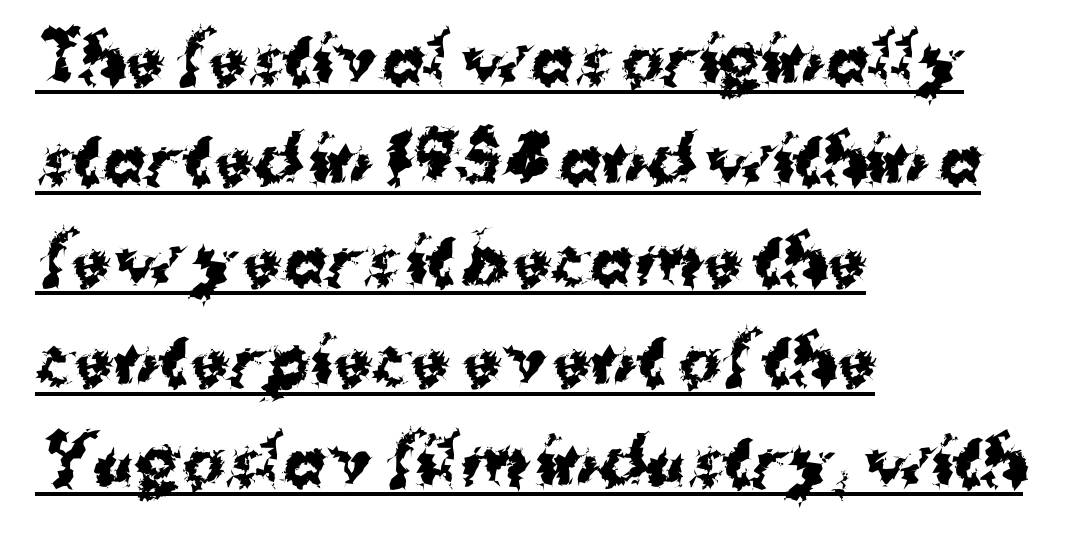
Q: Is the text bold? A: Yes.
Q: Is the text italic (slanted)? A: Yes.
Q: Is the typeface a serif or a sans-serif typeface? A: Sans-serif.
Q: Is the text underlined? A: Yes.
Q: How is the paragraph aligned? A: Left-aligned.
Q: Is the spacing between letters normal or unusually wide? A: Normal.
Q: Is the spacing between lines tight, normal or loose? A: Normal.
Q: Width (condensed, normal, or wide)? A: Normal.
Q: Stroke contrast? A: Medium.
Q: x-height? A: Medium.
Q: Monospaced? A: No.
